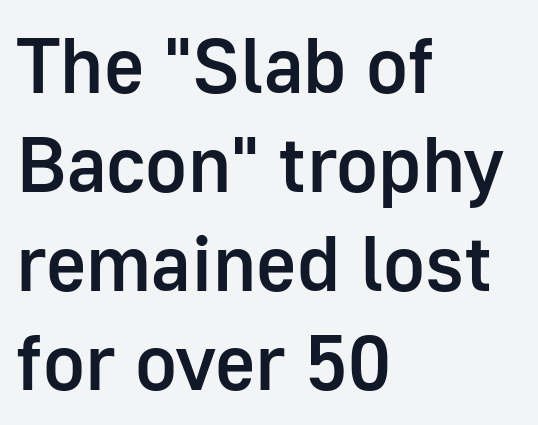
{"serif": "no", "italic": "no", "bold": "semi", "weight": "semibold", "width": "normal", "stroke_contrast": "low", "x_height": "medium", "monospaced": "no", "underline": "no", "align": "left", "line_spacing": "normal", "line_spacing_ratio": 1.27, "letter_spacing": "normal", "letter_spacing_em": 0.0, "glyph_px": 78}
